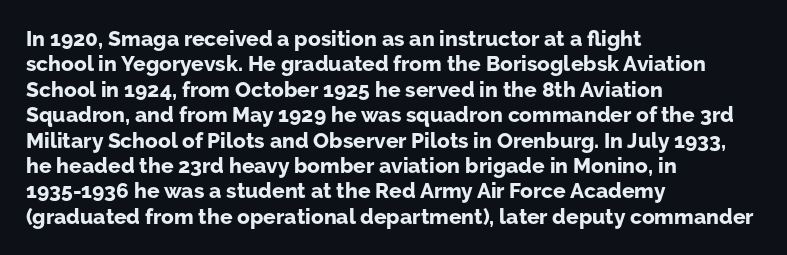
{"italic": "no", "bold": "yes", "underline": "no", "align": "left", "line_spacing_ratio": 1.21, "letter_spacing": "normal", "letter_spacing_em": 0.0, "glyph_px": 21}
